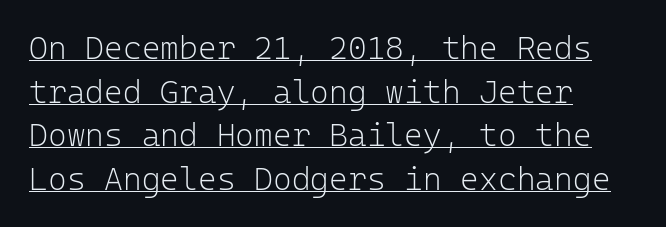
Q: Is the text bold? A: No.
Q: Is the text italic (slanted)? A: No, it is upright.
Q: Is the typeface a serif or a sans-serif typeface? A: Sans-serif.
Q: Is the text underlined? A: Yes.
Q: How is the paragraph aligned? A: Left-aligned.
Q: Is the spacing between letters normal or unusually wide? A: Normal.
Q: Is the spacing between lines tight, normal or loose? A: Normal.
Q: Width (condensed, normal, or wide)? A: Normal.
Q: Stroke contrast? A: Low.
Q: x-height? A: Medium.
Q: Monospaced? A: Yes.
